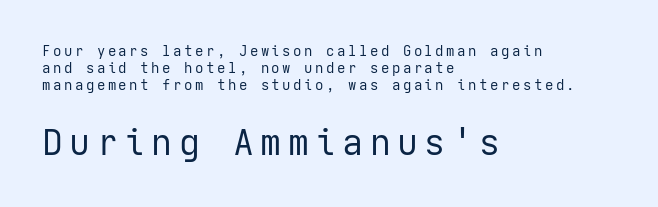
Rule under the text: the space is simply empty. These lines are composed in type without serifs. Is there any slant? The stems are plumb. Which chunk is bigger? The second one — the bottom block dwarfs the top. Casual observation: everything's shoved over to the left. Counters stay open thanks to moderate or lighter strokes.
